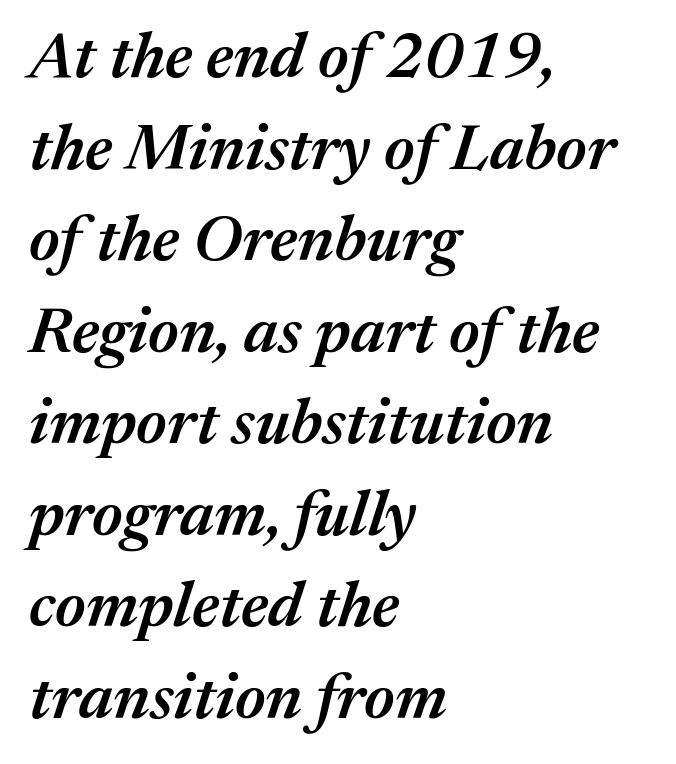
Q: Is the text bold? A: Semi-bold.
Q: Is the text italic (slanted)? A: Yes, it leans right by about 17 degrees.
Q: Is the text underlined? A: No.
Q: How is the paragraph aligned? A: Left-aligned.
Q: Is the spacing between letters normal or unusually wide? A: Normal.
Q: Is the spacing between lines tight, normal or loose? A: Normal.
Q: Width (condensed, normal, or wide)? A: Normal.
Q: Stroke contrast? A: Medium.
Q: x-height? A: Medium.
Q: Monospaced? A: No.
